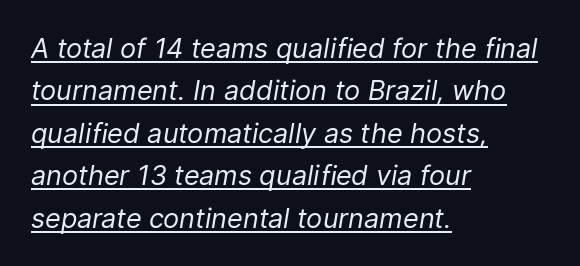
{"italic": "yes", "lean": "right", "slant_degrees": 9, "bold": "no", "underline": "yes", "align": "left", "line_spacing": "normal", "line_spacing_ratio": 1.57, "letter_spacing": "normal", "letter_spacing_em": 0.0, "glyph_px": 27}
